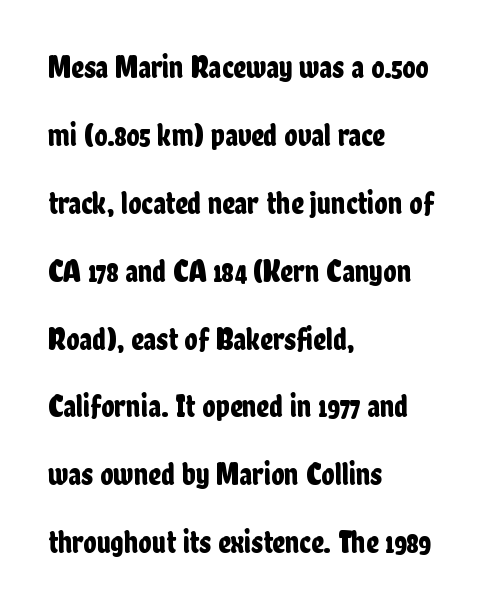
The image shows 31 px condensed sans-serif type, upright; set left-aligned, loose line spacing (2.19x), normal letter spacing, not underlined; low stroke contrast and a medium x-height.
